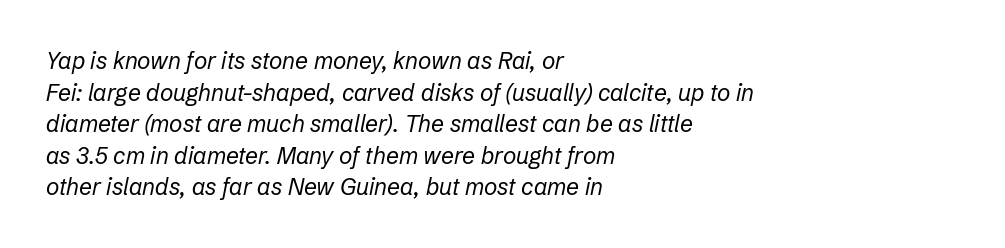
{"italic": "yes", "lean": "right", "slant_degrees": 12, "bold": "no", "underline": "no", "align": "left", "line_spacing": "normal", "line_spacing_ratio": 1.37, "letter_spacing": "normal", "letter_spacing_em": 0.0, "glyph_px": 23}
